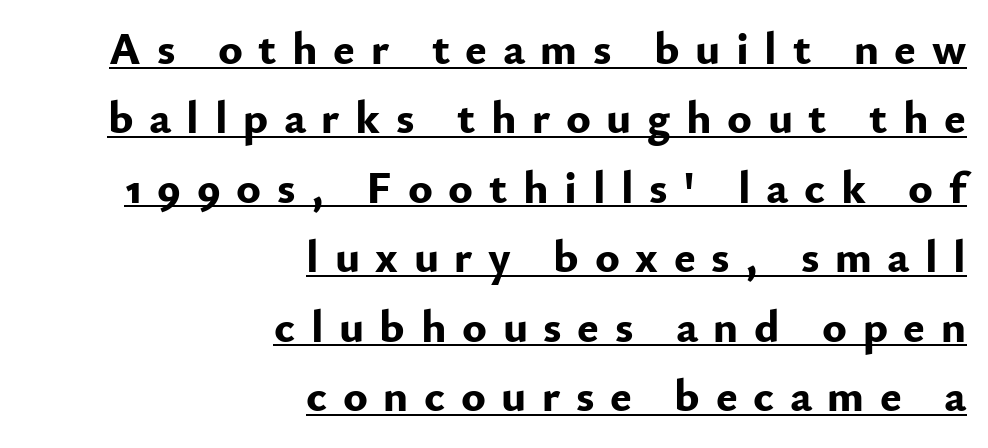
The image shows 46 px bold sans-serif type, upright; set right-aligned, normal line spacing (1.51x), unusually wide letter spacing (+0.34 em), underlined; low stroke contrast and a small x-height.
